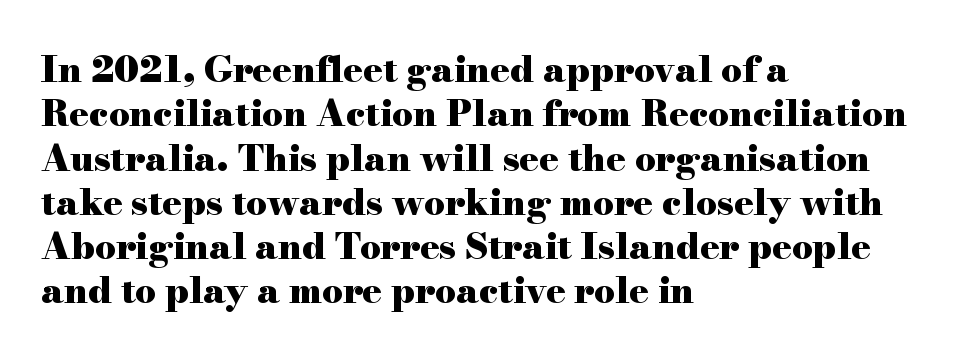
Examine the stroke ends and you'll spot serifs. The compositor pushed each line to the left boundary. Rendered with straight, roman letterforms. The rendering uses natural spacing where letterforms have individual widths. Set as a true bold cut, around the 700 mark. Compared with typical body copy, the letter spacing here is the same.
